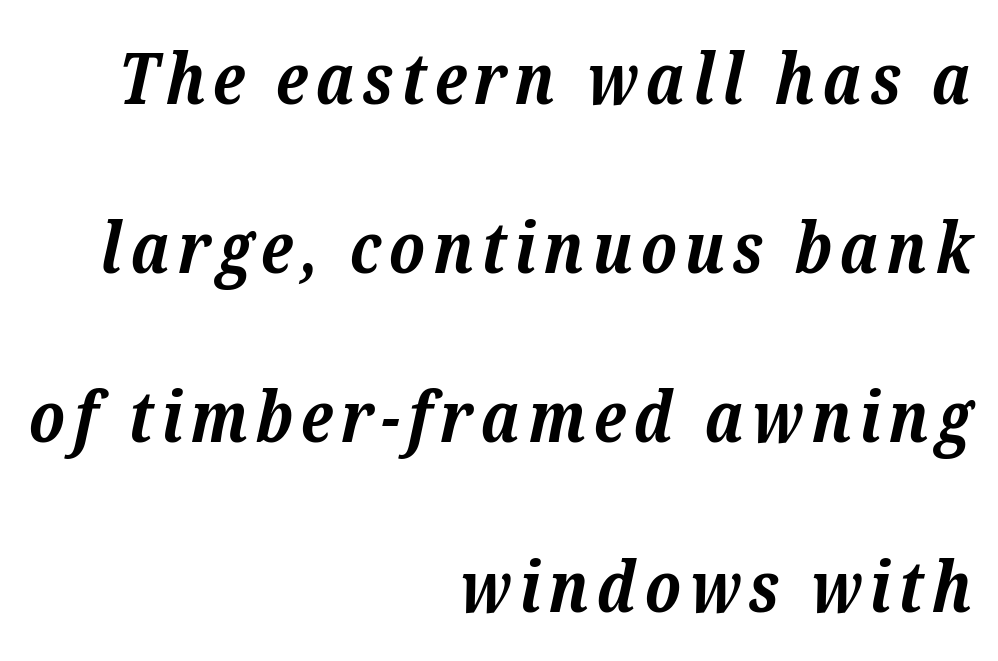
{"serif": "yes", "italic": "yes", "lean": "right", "slant_degrees": 12, "bold": "yes", "weight": "bold", "width": "normal", "stroke_contrast": "low", "x_height": "medium", "monospaced": "no", "underline": "no", "align": "right", "line_spacing": "loose", "line_spacing_ratio": 2.35, "glyph_px": 72}
